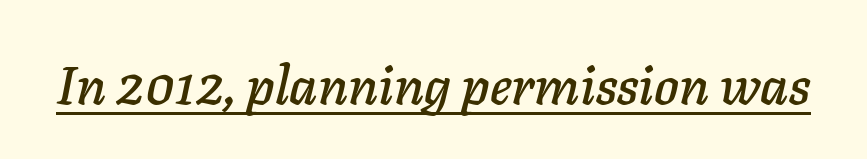
{"italic": "yes", "lean": "right", "slant_degrees": 11, "width": "normal", "stroke_contrast": "low", "x_height": "medium", "monospaced": "no", "underline": "yes", "letter_spacing": "normal", "letter_spacing_em": 0.0, "glyph_px": 53}
